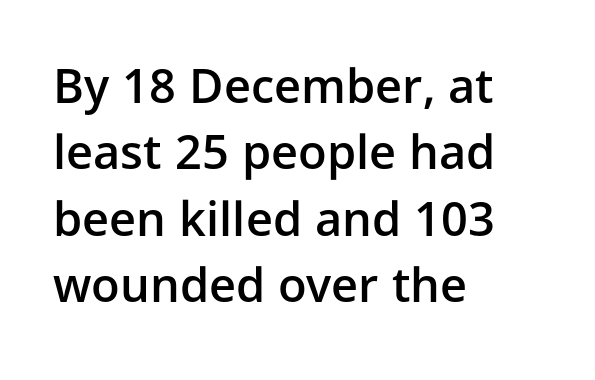
{"serif": "no", "italic": "no", "bold": "semi", "weight": "semibold", "width": "normal", "stroke_contrast": "low", "x_height": "medium", "monospaced": "no", "underline": "no", "align": "left", "line_spacing": "normal", "line_spacing_ratio": 1.41, "letter_spacing": "normal", "letter_spacing_em": 0.0, "glyph_px": 47}
